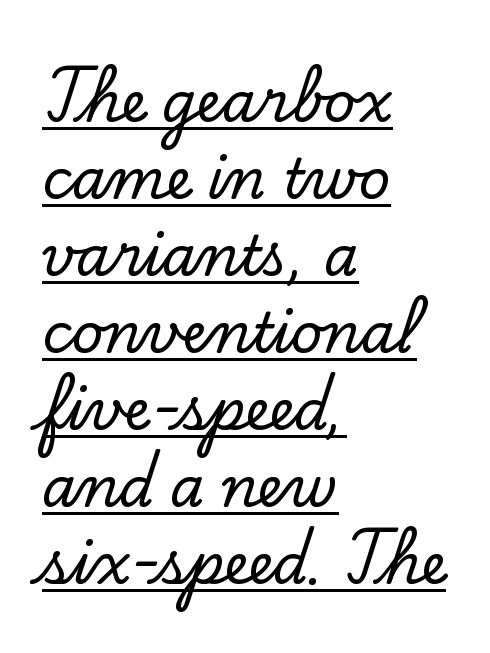
The designer left line spacing at the default. Does extra space separate the letters? No, they use regular spacing. The passage shown is typed in a proportional face where columns would drift. Honestly, the underline is the first thing you notice here. I'd call this a serif setting — the letters wear small feet.
